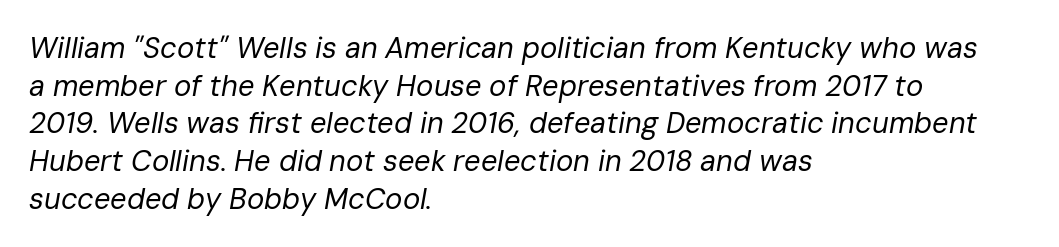
{"italic": "yes", "lean": "right", "slant_degrees": 10, "bold": "no", "weight": "regular", "width": "normal", "stroke_contrast": "low", "x_height": "medium", "monospaced": "no", "underline": "no", "align": "left", "line_spacing": "normal", "line_spacing_ratio": 1.3, "letter_spacing": "normal", "letter_spacing_em": 0.0, "glyph_px": 29}
